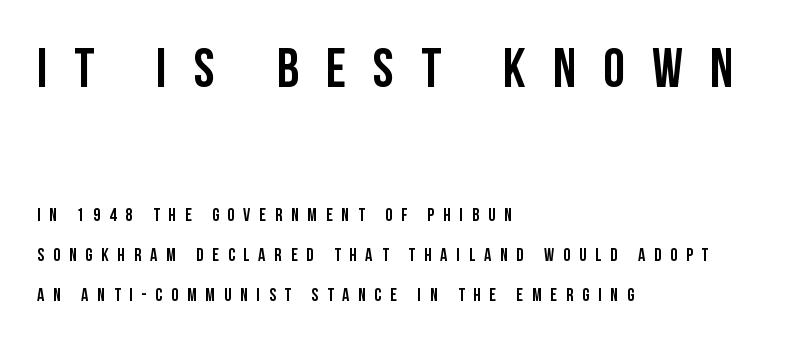
The image shows 55 px condensed sans-serif type, upright; set left-aligned, loose line spacing (2.23x), unusually wide letter spacing (+0.49 em), not underlined; the first (top) block is 3.06x larger; low stroke contrast and a large x-height.
